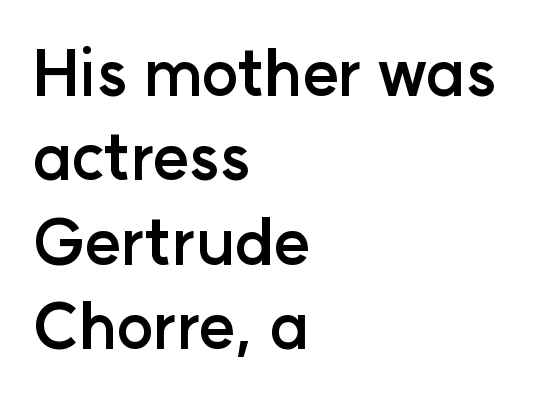
A typesetter would call this proportional, since set widths differ per character. Compared with a centered layout, this one pins lines to the left instead. Italic? Not at all — the glyphs are vertical. Check the space under the baseline: it is left empty. The lines sit at an ordinary, default distance from one another. In terms of letterspacing, this is plain default setting.
